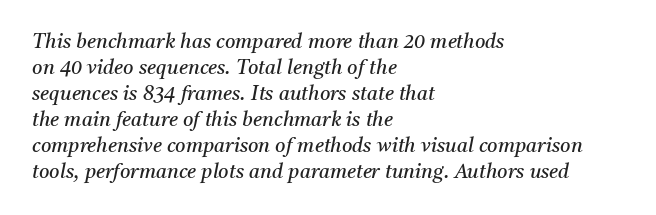
Q: Is the text bold? A: No.
Q: Is the text italic (slanted)? A: Yes, it leans right by about 11 degrees.
Q: Is the text underlined? A: No.
Q: How is the paragraph aligned? A: Left-aligned.
Q: Is the spacing between letters normal or unusually wide? A: Normal.
Q: Is the spacing between lines tight, normal or loose? A: Normal.
